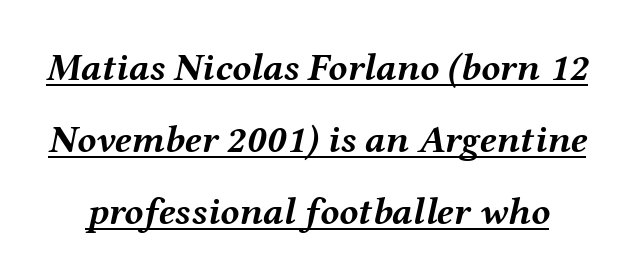
This sample carries an underscore along the baseline area. The line texture is even and compact thanks to regular tracking. Spacing verdict: proportional, widths tailored to each character. The face used here has a pronounced slope to its letters. Look at the stroke-to-counter ratio: heavy, a bold.
